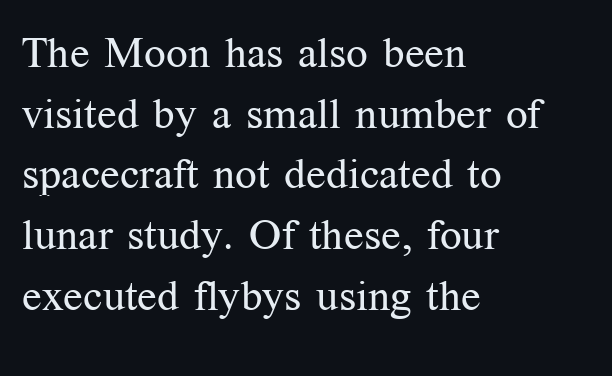
The image shows 43 px regular-weight serif type, upright; set left-aligned, normal line spacing (1.41x), normal letter spacing, not underlined; medium stroke contrast and a medium x-height.
